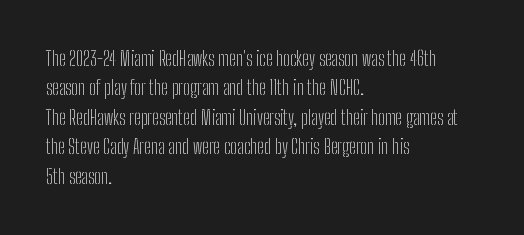
Look at the tracking — it's just the regular setting, nothing added. This sample keeps an unexceptional amount of space between lines. A typesetter would mark this as roman, not italic. Each row of text sits above clean, open space. Ink coverage per letter is moderate at most. This rendering uses left alignment, leaving the right contour irregular.
